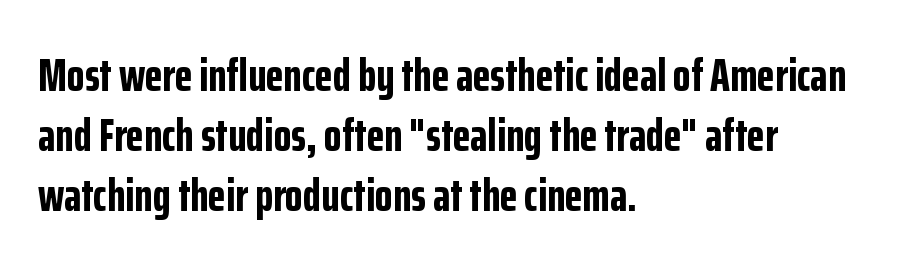
The passage shown is typeset with a sans-serif family. A roman cut, with each character standing at attention. The strip under each line holds only bare page. A classic flush-left, rag-right setting is used for this passage. A typesetter would call this leading conventional body-copy spacing.
